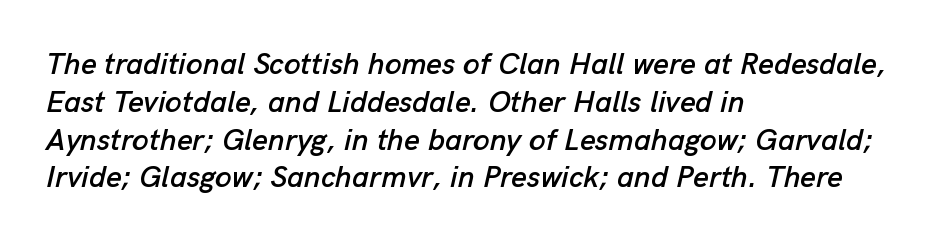
The image shows 30 px text type, italic (leaning right); set left-aligned, normal line spacing (1.26x), normal letter spacing, not underlined; low stroke contrast and a medium x-height.
